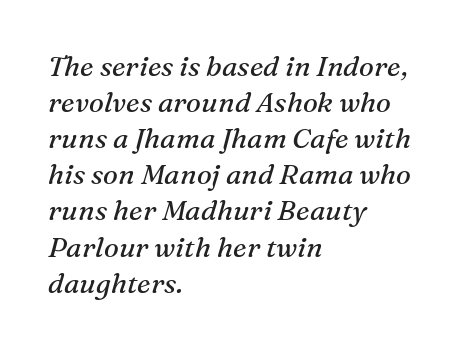
{"serif": "yes", "italic": "yes", "lean": "right", "slant_degrees": 16, "bold": "no", "weight": "regular", "width": "normal", "stroke_contrast": "medium", "x_height": "medium", "monospaced": "no", "underline": "no", "align": "left", "line_spacing": "normal", "line_spacing_ratio": 1.29, "letter_spacing": "normal", "letter_spacing_em": 0.0, "glyph_px": 28}
